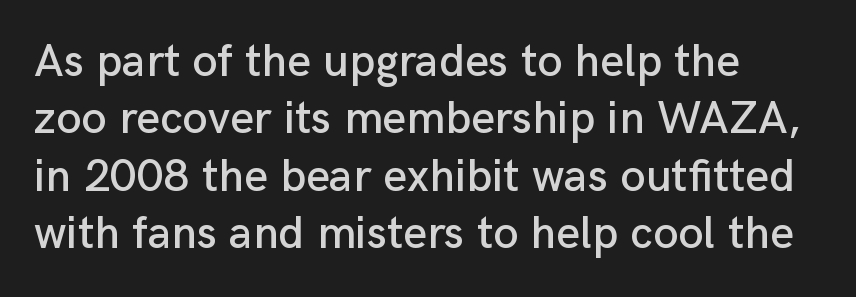
Q: Is the text italic (slanted)? A: No, it is upright.
Q: Is the typeface a serif or a sans-serif typeface? A: Sans-serif.
Q: Is the text underlined? A: No.
Q: How is the paragraph aligned? A: Left-aligned.
Q: Is the spacing between letters normal or unusually wide? A: Normal.
Q: Is the spacing between lines tight, normal or loose? A: Normal.
Q: Width (condensed, normal, or wide)? A: Normal.
Q: Stroke contrast? A: Low.
Q: x-height? A: Medium.
Q: Monospaced? A: No.
